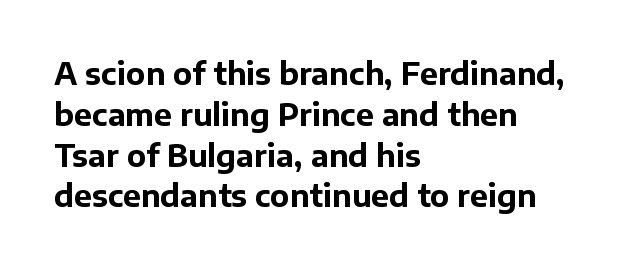
{"serif": "no", "italic": "no", "bold": "yes", "weight": "bold", "width": "normal", "stroke_contrast": "low", "x_height": "medium", "monospaced": "no", "underline": "no", "align": "left", "line_spacing": "normal", "line_spacing_ratio": 1.36, "letter_spacing": "normal", "letter_spacing_em": 0.0, "glyph_px": 30}
